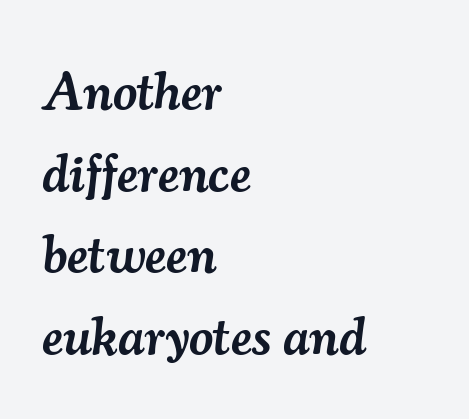
The image shows 53 px semibold serif type, italic (leaning right); set left-aligned, normal line spacing (1.54x), normal letter spacing, not underlined; medium stroke contrast and a small x-height.
